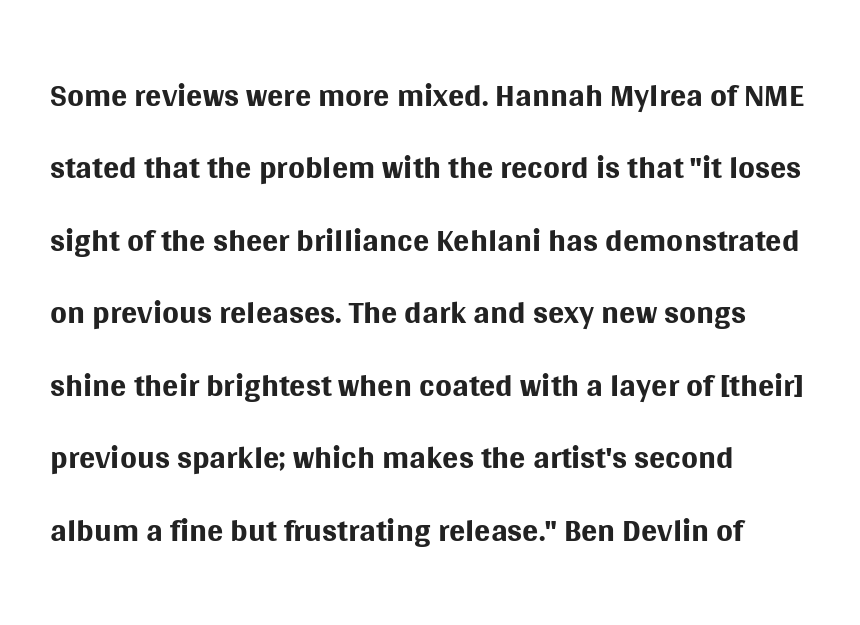
The image shows 48 px regular-weight sans-serif type, upright; set left-aligned, normal line spacing (1.51x), normal letter spacing, not underlined; medium stroke contrast and a large x-height.
